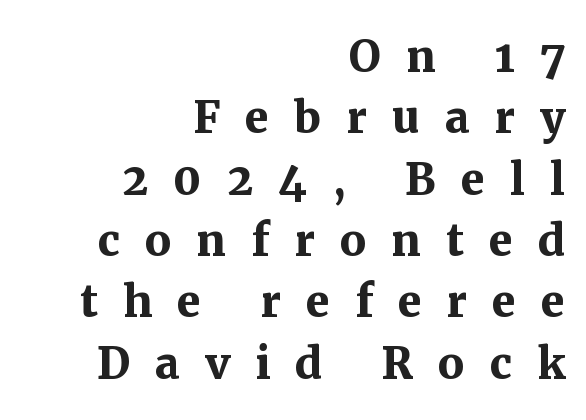
The image shows 59 px semibold serif type, upright; set right-aligned, tight line spacing (1.04x), unusually wide letter spacing (+0.42 em), not underlined; medium stroke contrast and a medium x-height.
